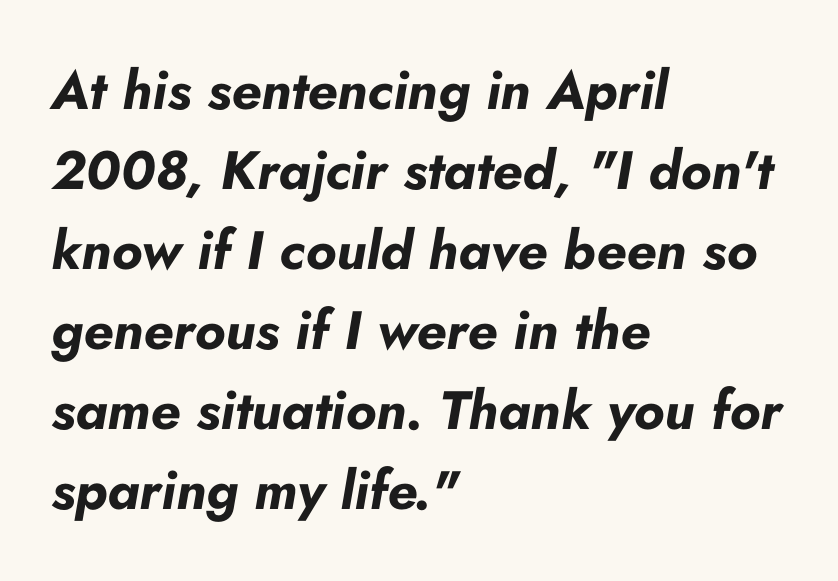
Short note: letters normally spaced. Is the type slanted? Yes — the strokes lean at a clear angle. Layout note: lines flush left. Look at the stroke-to-counter ratio: heavy, a bold.
